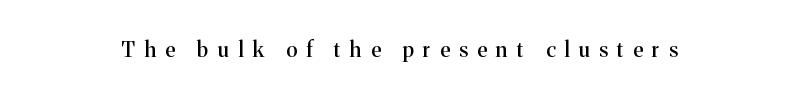
Compared with typical body copy, the letter spacing here is much looser. Beneath every word, the page is bare. Unlike italic type, these characters show no tilt at all.
